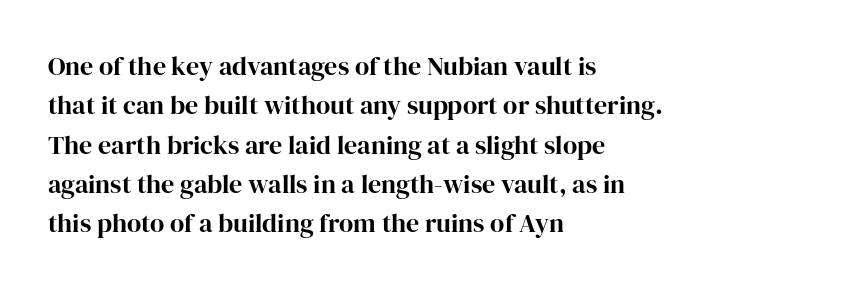
{"italic": "no", "bold": "yes", "underline": "no", "align": "left", "line_spacing": "normal", "line_spacing_ratio": 1.51, "letter_spacing": "normal", "letter_spacing_em": 0.0, "glyph_px": 26}
